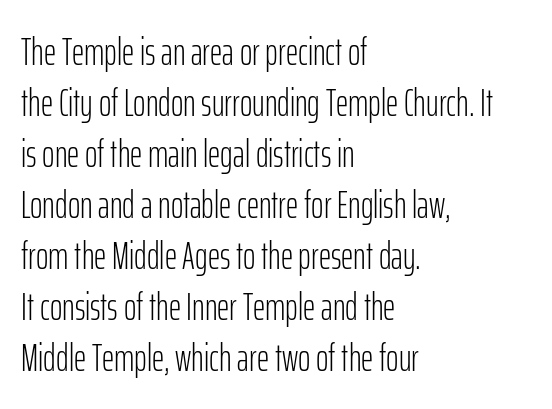
{"serif": "no", "italic": "no", "bold": "no", "weight": "light", "width": "condensed", "stroke_contrast": "low", "x_height": "medium", "monospaced": "no", "underline": "no", "align": "left", "line_spacing": "normal", "line_spacing_ratio": 1.34, "letter_spacing": "normal", "letter_spacing_em": 0.0, "glyph_px": 38}
